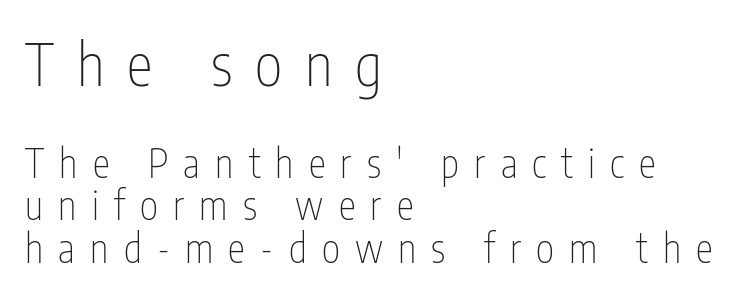
The image shows 59 px thin, condensed sans-serif type, upright; set left-aligned, tight line spacing (1.09x), unusually wide letter spacing (+0.39 em), not underlined; the first (top) block is 1.51x larger; low stroke contrast and a medium x-height.
